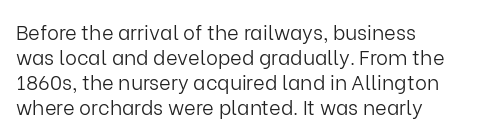
The image shows 20 px text type, upright; set left-aligned, normal line spacing (1.25x), normal letter spacing, not underlined.
